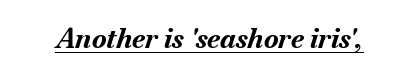
{"italic": "yes", "lean": "right", "slant_degrees": 18, "bold": "yes", "underline": "yes", "letter_spacing": "normal", "letter_spacing_em": 0.0, "glyph_px": 27}
